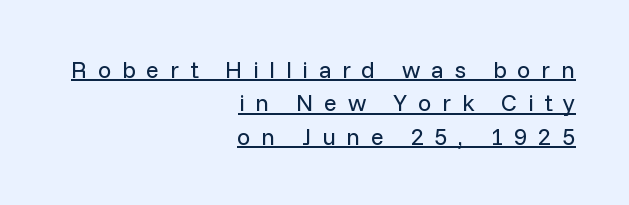
The strokes carry an ordinary text weight at most. Descenders here cross a horizontal rule under the line. Successive baselines arrive at the customary interval. Every stem runs plumb, perpendicular to the baseline. The rendering inserts visible extra space after every character. This sample is right-justified, so line beginnings fall wherever the words allow.
